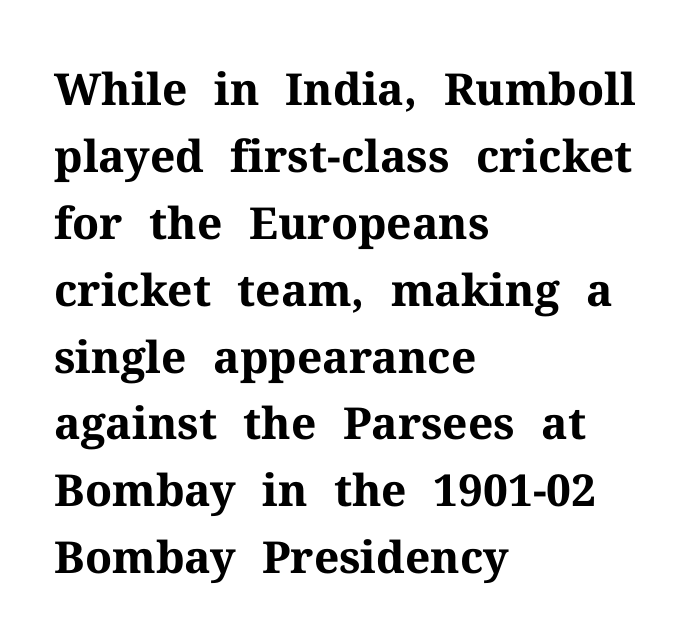
The image shows 44 px bold serif type, upright; set left-aligned, normal line spacing (1.52x), normal letter spacing, not underlined; medium stroke contrast and a medium x-height.
